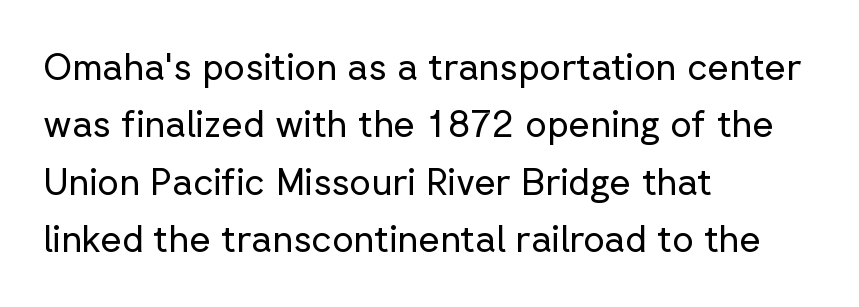
Q: Is the text bold? A: No.
Q: Is the text italic (slanted)? A: No, it is upright.
Q: Is the typeface a serif or a sans-serif typeface? A: Sans-serif.
Q: Is the text underlined? A: No.
Q: How is the paragraph aligned? A: Left-aligned.
Q: Is the spacing between letters normal or unusually wide? A: Normal.
Q: Is the spacing between lines tight, normal or loose? A: Normal.
Q: Width (condensed, normal, or wide)? A: Normal.
Q: Stroke contrast? A: Low.
Q: x-height? A: Medium.
Q: Monospaced? A: No.
